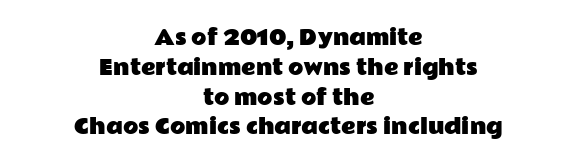
Honestly, the row spacing looks completely unremarkable. Ordinary non-slanted type is in use. A centered setting, common on invitations and titles, is used for this passage. Here the glyphs are tracked normally, forming tight word shapes. Rule under the text: the space is simply empty.
